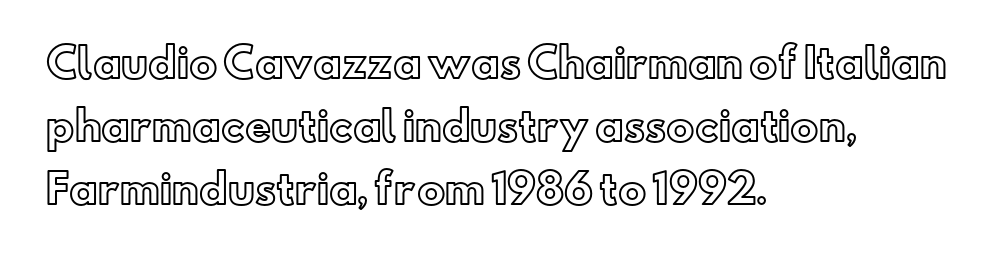
The image shows 40 px text type, upright; set left-aligned, normal line spacing (1.57x), normal letter spacing, not underlined; a small x-height.
